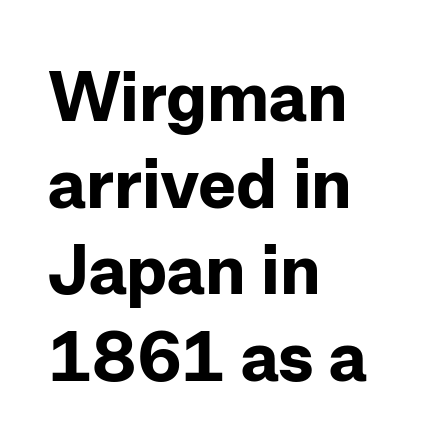
The image shows 71 px bold sans-serif type, upright; set left-aligned, line spacing 1.22x, normal letter spacing, not underlined; low stroke contrast and a medium x-height.
